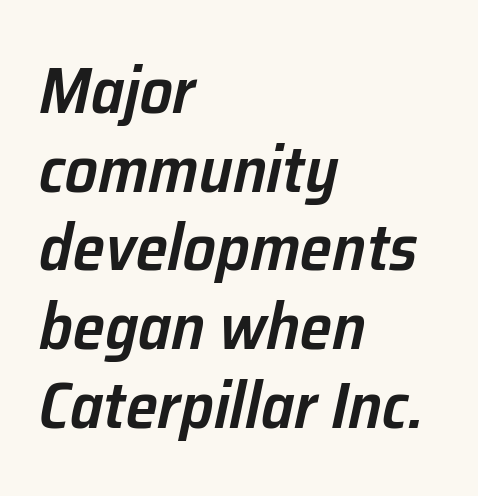
Characters are canted at an angle relative to the baseline's perpendicular. Emphasis by weight is partial: semibold. Alignment: flush left. Compared with typical body copy, the letter spacing here is the same.
